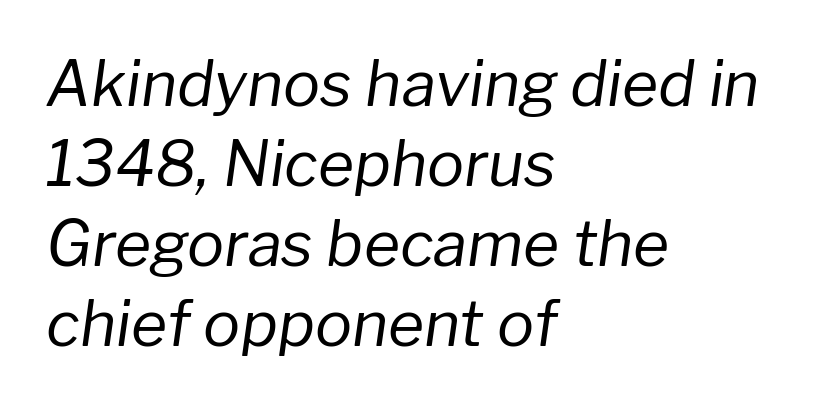
Q: Is the text bold? A: No.
Q: Is the text italic (slanted)? A: Yes, it leans right by about 8 degrees.
Q: Is the text underlined? A: No.
Q: How is the paragraph aligned? A: Left-aligned.
Q: Is the spacing between letters normal or unusually wide? A: Normal.
Q: Is the spacing between lines tight, normal or loose? A: Normal.
Q: Width (condensed, normal, or wide)? A: Normal.
Q: Stroke contrast? A: Low.
Q: x-height? A: Medium.
Q: Monospaced? A: No.
